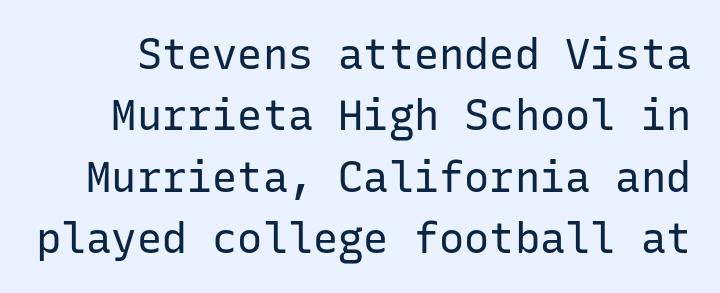
Q: Is the text bold? A: No.
Q: Is the text italic (slanted)? A: No, it is upright.
Q: Is the typeface a serif or a sans-serif typeface? A: Sans-serif.
Q: Is the text underlined? A: No.
Q: Is the spacing between letters normal or unusually wide? A: Normal.
Q: Is the spacing between lines tight, normal or loose? A: Normal.
Q: Width (condensed, normal, or wide)? A: Normal.
Q: Stroke contrast? A: Low.
Q: x-height? A: Medium.
Q: Monospaced? A: Yes.
